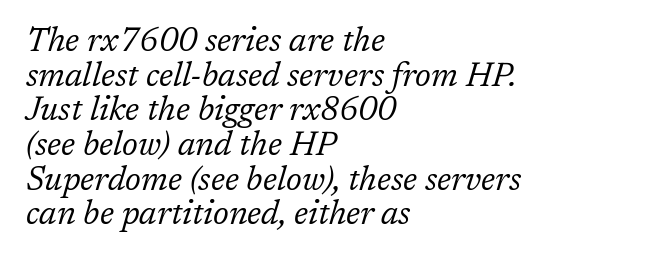
The image shows 33 px regular-weight serif type, italic (leaning right); set left-aligned, tight line spacing (1.05x), normal letter spacing, not underlined; low stroke contrast and a medium x-height.
